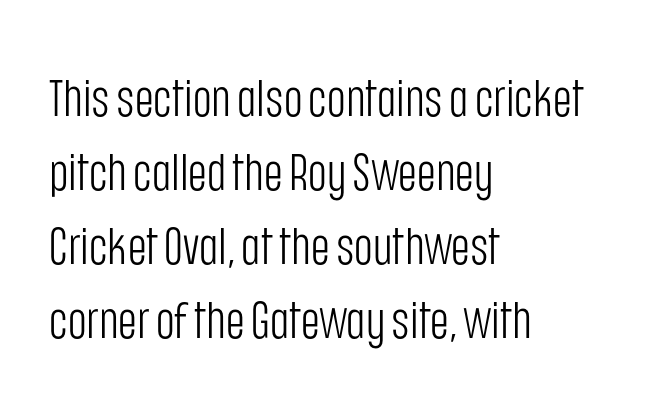
The image shows 51 px light, condensed sans-serif type, upright; set left-aligned, normal line spacing (1.45x), normal letter spacing, not underlined; low stroke contrast and a large x-height.
